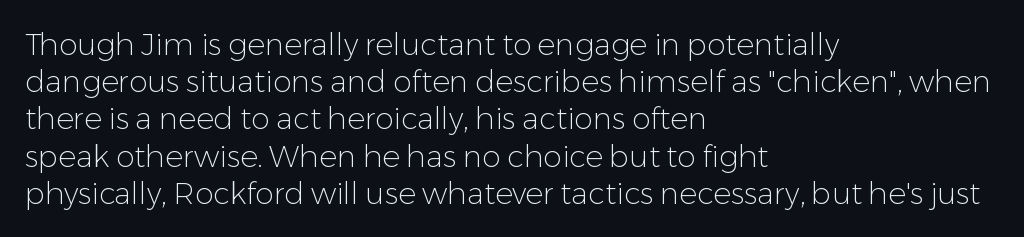
{"serif": "no", "italic": "no", "bold": "no", "weight": "light", "width": "normal", "stroke_contrast": "low", "x_height": "medium", "monospaced": "no", "underline": "no", "align": "left", "line_spacing_ratio": 1.24, "letter_spacing": "normal", "letter_spacing_em": 0.0, "glyph_px": 30}
